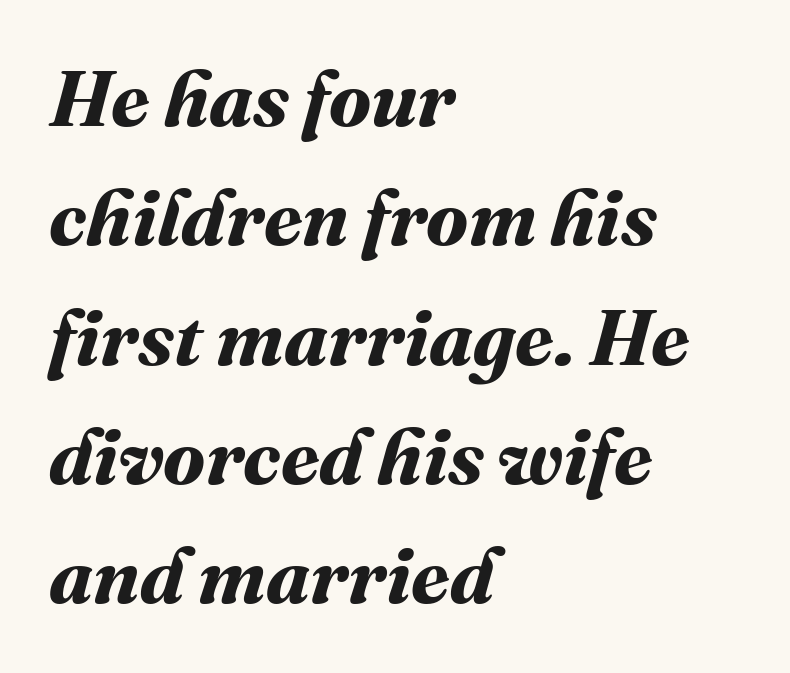
The image shows 78 px bold type; set left-aligned, normal line spacing (1.53x), normal letter spacing, not underlined; medium stroke contrast and a medium x-height.
